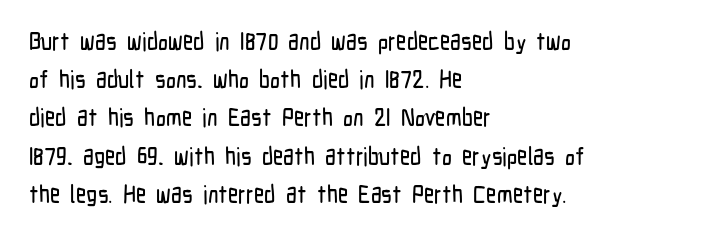
Descenders hang freely into open space. Teacher's note: observe the even left margin — that is flush-left alignment. The vertical gap from one line to the next is medium. If you drew a line through each stem, it would be perfectly vertical. The letters sit at their default tracking, neither squeezed nor spread.
